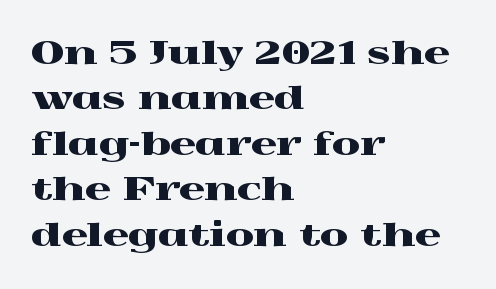
These lines were composed using upright roman letters. The lines are quadded left. Is this a fixed-width face? No — the glyphs have proportional, varying widths. Honestly, the row spacing looks completely unremarkable. The typeface chosen for these lines features serifs.
